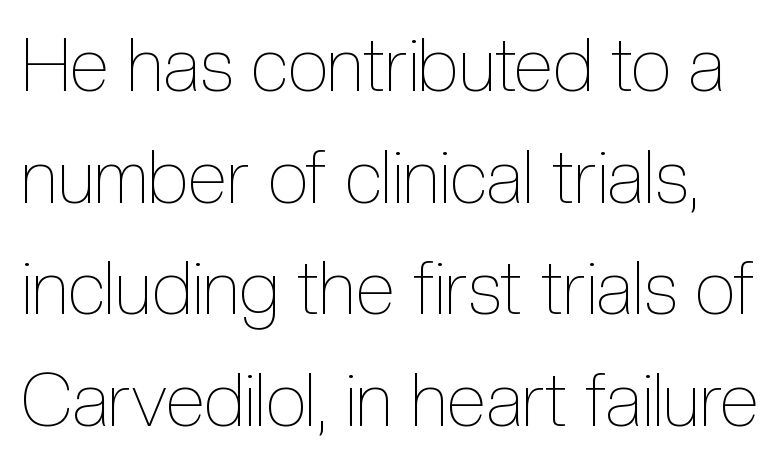
Posture: upright roman. Only glyphs here, with clear space below each row. Inter-character spacing is left at the font's built-in metrics. The characters are drawn with everyday or finer stroke widths.
